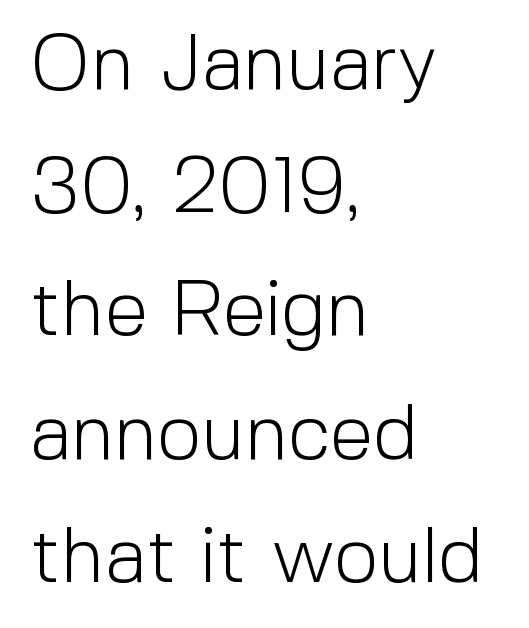
Q: Is the text bold? A: No.
Q: Is the text italic (slanted)? A: No, it is upright.
Q: Is the typeface a serif or a sans-serif typeface? A: Sans-serif.
Q: Is the text underlined? A: No.
Q: How is the paragraph aligned? A: Left-aligned.
Q: Is the spacing between letters normal or unusually wide? A: Normal.
Q: Is the spacing between lines tight, normal or loose? A: Normal.
Q: Width (condensed, normal, or wide)? A: Normal.
Q: x-height? A: Medium.
Q: Monospaced? A: No.
